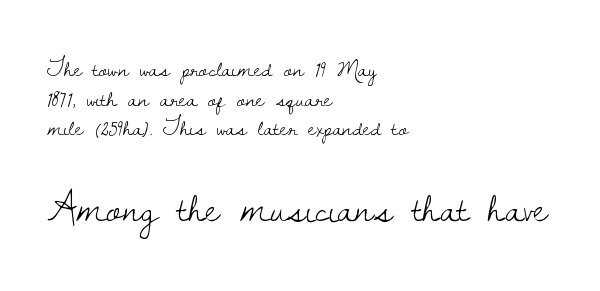
The image shows 44 px light serif type; set left-aligned, line spacing 1.19x, normal letter spacing, not underlined; the second (bottom) block is 1.76x larger; low stroke contrast and a small x-height.
